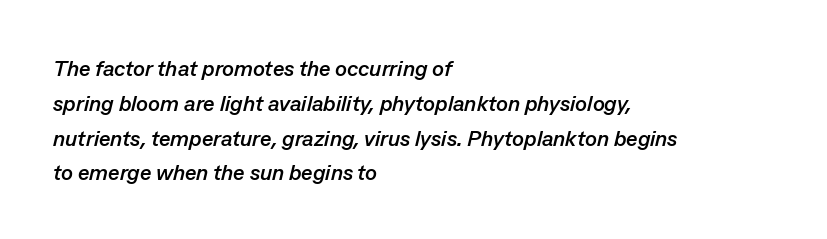
Q: Is the text bold? A: Yes.
Q: Is the text italic (slanted)? A: Yes, it leans right by about 13 degrees.
Q: Is the text underlined? A: No.
Q: How is the paragraph aligned? A: Left-aligned.
Q: Is the spacing between letters normal or unusually wide? A: Normal.
Q: Is the spacing between lines tight, normal or loose? A: Normal.
